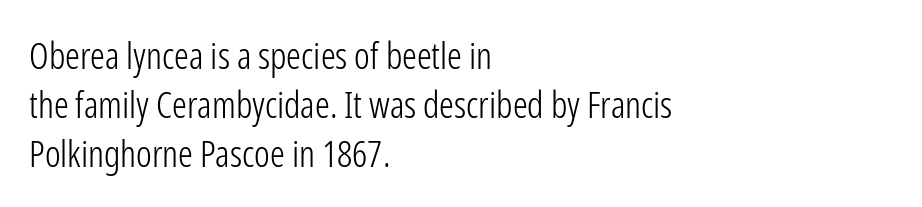
{"serif": "no", "italic": "no", "bold": "no", "weight": "light", "width": "condensed", "stroke_contrast": "low", "x_height": "medium", "monospaced": "no", "underline": "no", "align": "left", "line_spacing": "normal", "line_spacing_ratio": 1.32, "letter_spacing": "normal", "letter_spacing_em": 0.0, "glyph_px": 37}
